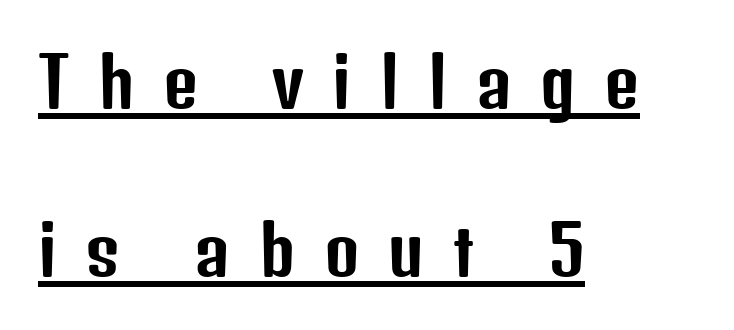
The designer dialed line spacing up above the default. Posture: upright roman. A sans-serif font was chosen for this passage. Notice how the passage keeps a crisp vertical edge on the left only.
